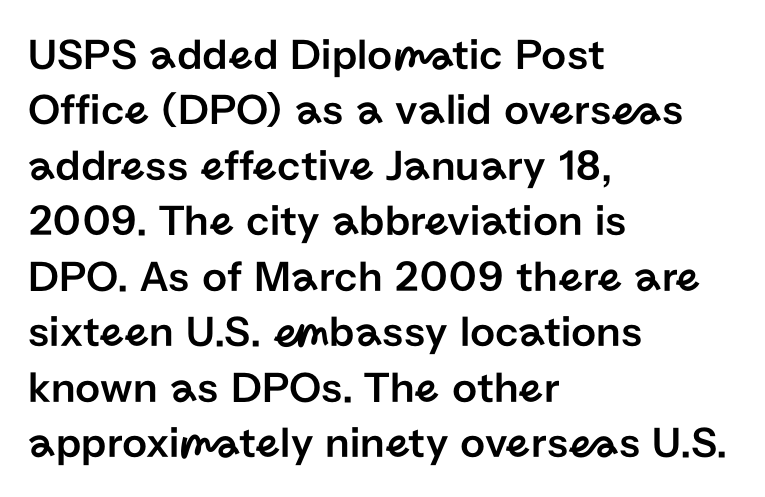
If you drew a line through each stem, it would be perfectly vertical. You can tell from the bare stems that sans-serif type was used. The rendering uses natural spacing where letterforms have individual widths. Caption: standard tracking, unaltered. Short and long lines alike share a common starting point at left. Quick note: underline off.
